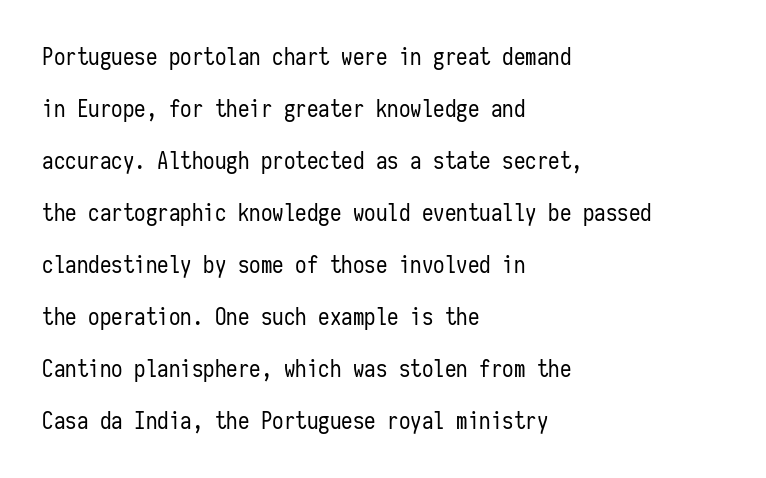
{"italic": "no", "bold": "no", "underline": "no", "align": "left", "line_spacing": "loose", "line_spacing_ratio": 2.26, "letter_spacing": "normal", "letter_spacing_em": 0.0, "glyph_px": 23}
